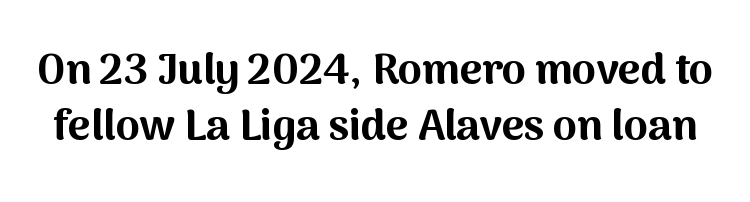
The image shows 43 px bold sans-serif type, upright; set normal line spacing (1.3x), normal letter spacing, not underlined; medium stroke contrast and a medium x-height.
